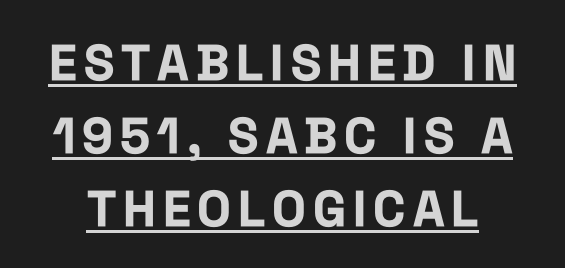
{"serif": "no", "italic": "no", "bold": "yes", "weight": "bold", "width": "condensed", "stroke_contrast": "low", "x_height": "large", "monospaced": "no", "underline": "yes", "line_spacing": "normal", "line_spacing_ratio": 1.46, "glyph_px": 50}
